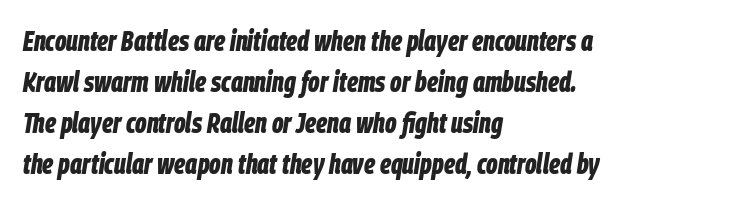
Q: Is the text bold? A: Yes.
Q: Is the text italic (slanted)? A: Yes, it leans right by about 9 degrees.
Q: Is the text underlined? A: No.
Q: How is the paragraph aligned? A: Left-aligned.
Q: Is the spacing between letters normal or unusually wide? A: Normal.
Q: Is the spacing between lines tight, normal or loose? A: Normal.
Q: Width (condensed, normal, or wide)? A: Condensed.
Q: Stroke contrast? A: Low.
Q: x-height? A: Large.
Q: Monospaced? A: No.
